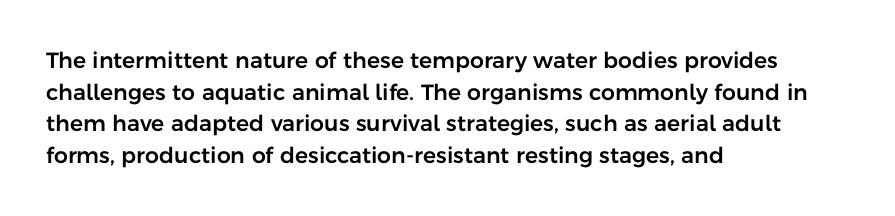
Q: Is the text italic (slanted)? A: No, it is upright.
Q: Is the text underlined? A: No.
Q: How is the paragraph aligned? A: Left-aligned.
Q: Is the spacing between letters normal or unusually wide? A: Normal.
Q: Is the spacing between lines tight, normal or loose? A: Normal.
